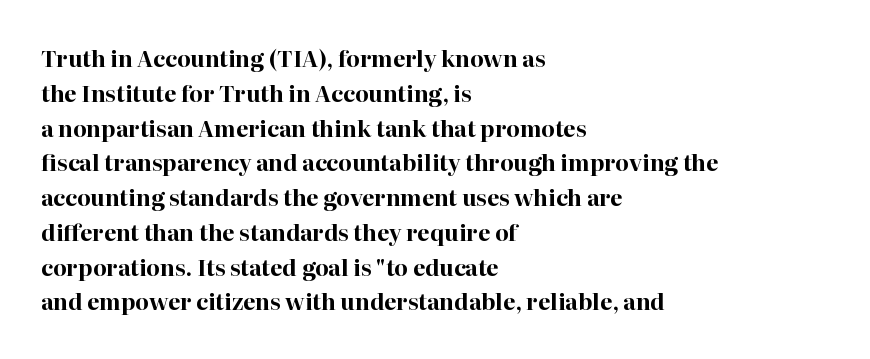
The image shows 22 px bold type, upright; set left-aligned, normal line spacing (1.58x), normal letter spacing, not underlined.
